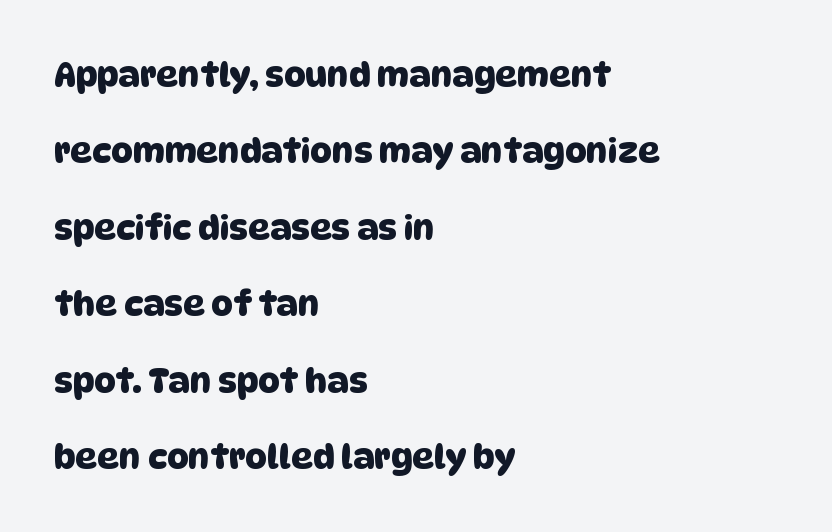
The image shows 34 px sans-serif type; set left-aligned, loose line spacing (2.25x), normal letter spacing, not underlined; low stroke contrast and a large x-height.
